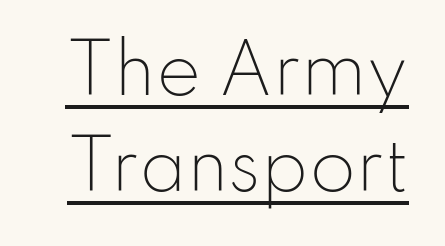
{"serif": "no", "italic": "no", "bold": "no", "weight": "light", "width": "normal", "stroke_contrast": "low", "x_height": "small", "monospaced": "no", "underline": "yes", "line_spacing": "normal", "line_spacing_ratio": 1.43, "letter_spacing": "normal", "letter_spacing_em": 0.0, "glyph_px": 67}
